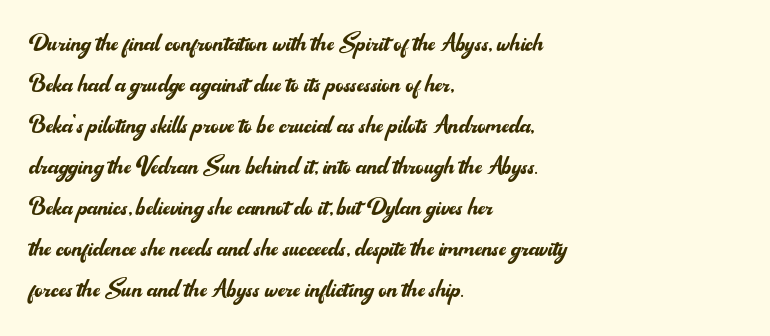
The image shows 31 px regular-weight sans-serif type; set left-aligned, normal line spacing (1.32x), normal letter spacing, not underlined; medium stroke contrast and a small x-height.
